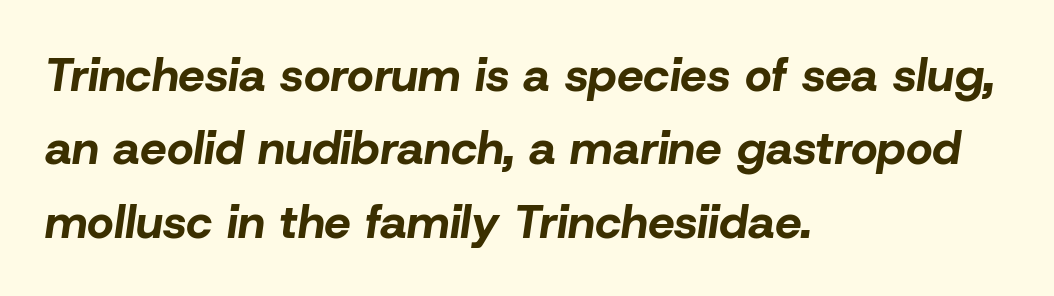
The image shows 47 px bold type, italic (leaning right); set left-aligned, normal line spacing (1.56x), normal letter spacing, not underlined; low stroke contrast and a medium x-height.
